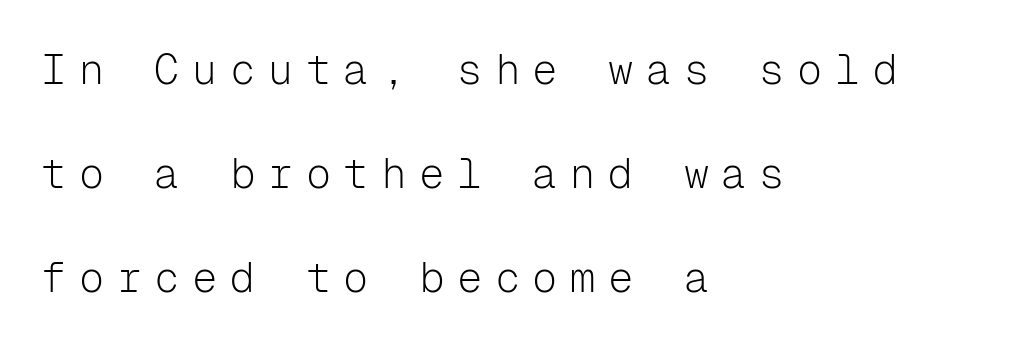
This rendering widens character spacing well past its baseline value. Check under the words: just untouched page. The face used here is monospaced, like something from a code editor. The ragged edge is on the right, which tells us the setting is flush left.
